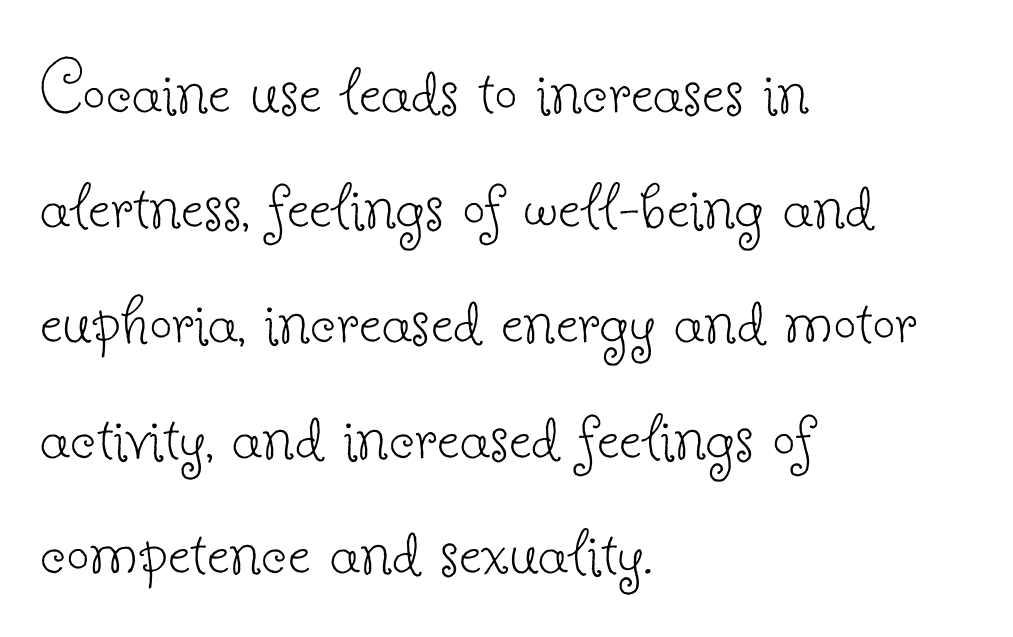
{"serif": "yes", "italic": "no", "bold": "no", "weight": "thin", "width": "normal", "stroke_contrast": "low", "x_height": "small", "monospaced": "no", "underline": "no", "align": "left", "line_spacing": "normal", "line_spacing_ratio": 1.44, "letter_spacing": "normal", "letter_spacing_em": 0.0, "glyph_px": 80}
